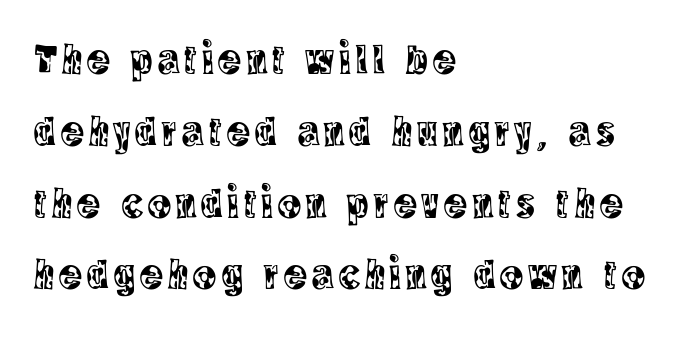
Line starts are locked; line ends wander. The type sits square on the baseline with zero lean. Look at the bottom of the vertical strokes: they flare into serifs here. The space between consecutive lines is moderate.
